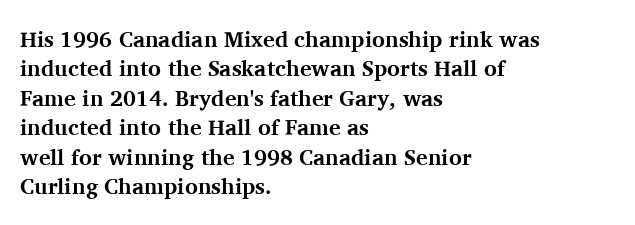
Q: Is the text bold? A: Yes.
Q: Is the text italic (slanted)? A: No, it is upright.
Q: Is the text underlined? A: No.
Q: How is the paragraph aligned? A: Left-aligned.
Q: Is the spacing between letters normal or unusually wide? A: Normal.
Q: Is the spacing between lines tight, normal or loose? A: Normal.
